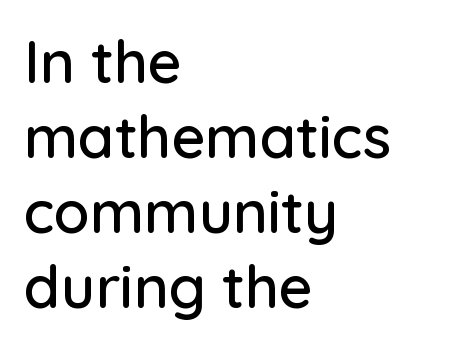
{"serif": "no", "italic": "no", "width": "normal", "stroke_contrast": "low", "x_height": "medium", "monospaced": "no", "underline": "no", "align": "left", "line_spacing": "normal", "line_spacing_ratio": 1.27, "letter_spacing": "normal", "letter_spacing_em": 0.0, "glyph_px": 59}
